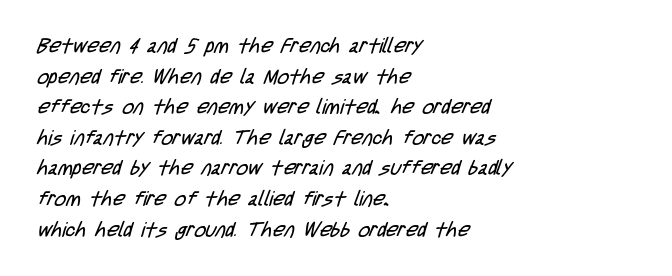
{"bold": "no", "underline": "no", "align": "left", "line_spacing": "normal", "line_spacing_ratio": 1.53, "letter_spacing": "normal", "letter_spacing_em": 0.0, "glyph_px": 20}
